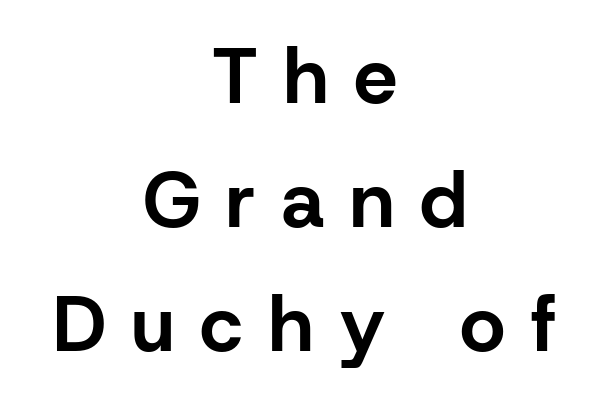
Q: Is the text bold? A: Yes.
Q: Is the text italic (slanted)? A: No, it is upright.
Q: Is the typeface a serif or a sans-serif typeface? A: Sans-serif.
Q: Is the text underlined? A: No.
Q: How is the paragraph aligned? A: Centered.
Q: Is the spacing between letters normal or unusually wide? A: Unusually wide.
Q: Is the spacing between lines tight, normal or loose? A: Normal.
Q: Width (condensed, normal, or wide)? A: Normal.
Q: Stroke contrast? A: Low.
Q: x-height? A: Medium.
Q: Monospaced? A: No.
